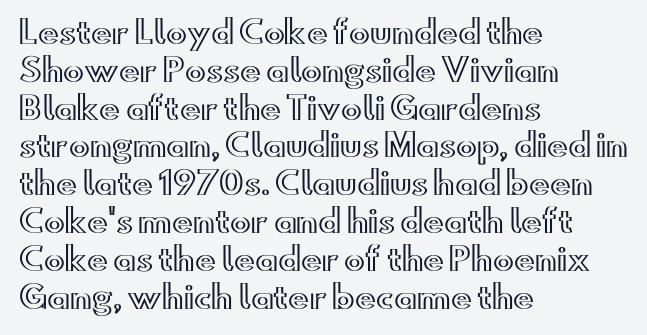
{"italic": "no", "width": "wide", "x_height": "small", "monospaced": "no", "underline": "no", "align": "left", "line_spacing_ratio": 1.22, "letter_spacing": "normal", "letter_spacing_em": 0.0, "glyph_px": 31}
